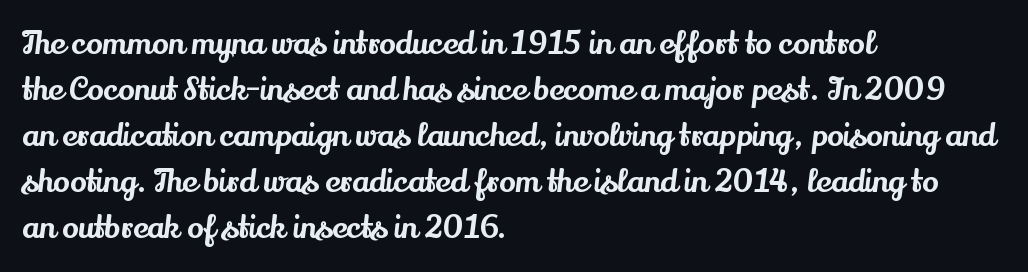
{"serif": "yes", "width": "normal", "stroke_contrast": "medium", "x_height": "small", "monospaced": "no", "underline": "no", "align": "left", "line_spacing": "normal", "line_spacing_ratio": 1.48, "letter_spacing": "normal", "letter_spacing_em": 0.0, "glyph_px": 31}
